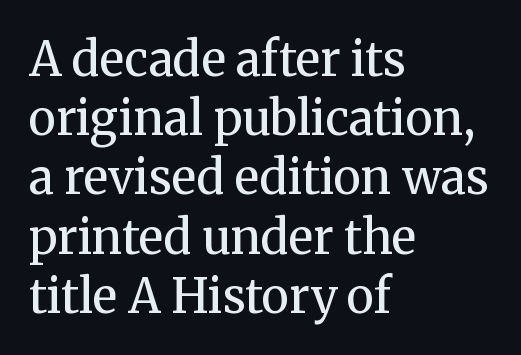
Q: Is the text bold? A: No.
Q: Is the text italic (slanted)? A: No, it is upright.
Q: Is the typeface a serif or a sans-serif typeface? A: Serif.
Q: Is the text underlined? A: No.
Q: How is the paragraph aligned? A: Left-aligned.
Q: Is the spacing between letters normal or unusually wide? A: Normal.
Q: Is the spacing between lines tight, normal or loose? A: Normal.
Q: Width (condensed, normal, or wide)? A: Normal.
Q: Stroke contrast? A: Medium.
Q: x-height? A: Medium.
Q: Monospaced? A: No.
